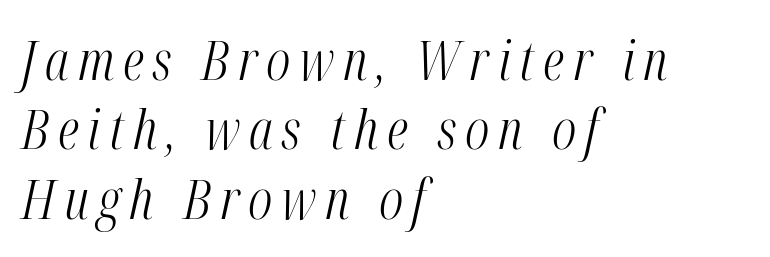
Q: Is the text bold? A: No.
Q: Is the text italic (slanted)? A: Yes, it leans right by about 12 degrees.
Q: Is the text underlined? A: No.
Q: How is the paragraph aligned? A: Left-aligned.
Q: Is the spacing between lines tight, normal or loose? A: Normal.
Q: Width (condensed, normal, or wide)? A: Condensed.
Q: Stroke contrast? A: Medium.
Q: x-height? A: Medium.
Q: Monospaced? A: No.
